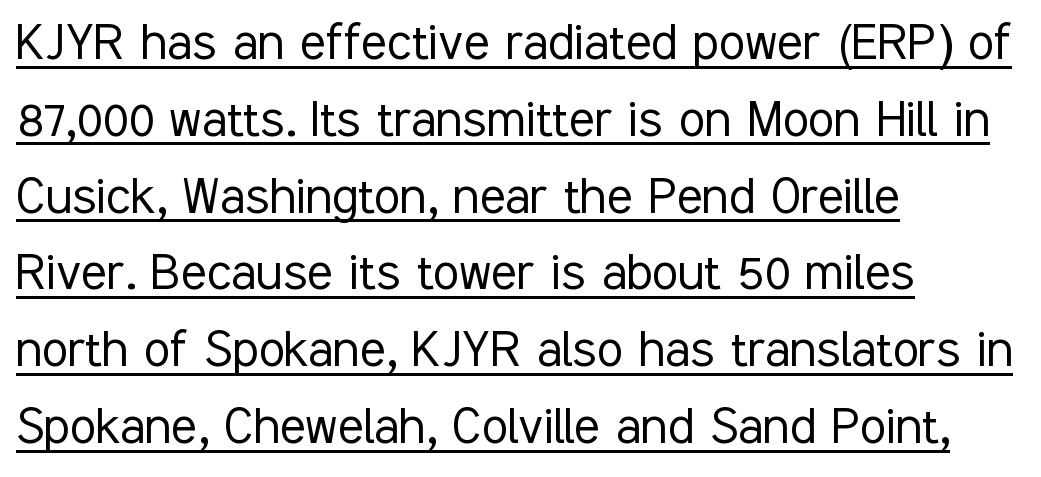
The image shows 60 px light, condensed sans-serif type, upright; set left-aligned, normal line spacing (1.28x), normal letter spacing, underlined; low stroke contrast and a medium x-height.
